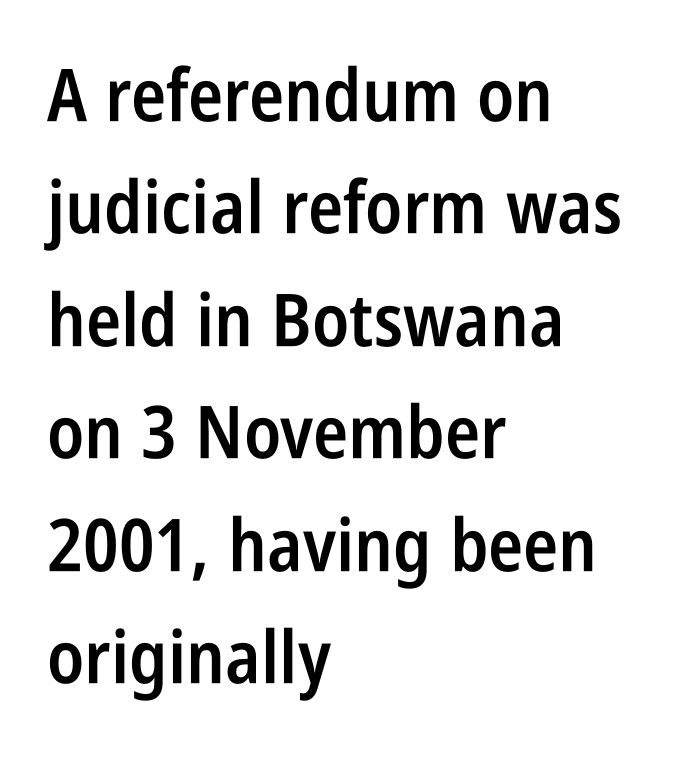
{"serif": "no", "italic": "no", "bold": "semi", "weight": "semibold", "width": "condensed", "stroke_contrast": "low", "x_height": "large", "monospaced": "no", "underline": "no", "align": "left", "line_spacing": "normal", "line_spacing_ratio": 1.54, "letter_spacing": "normal", "letter_spacing_em": 0.0, "glyph_px": 73}
